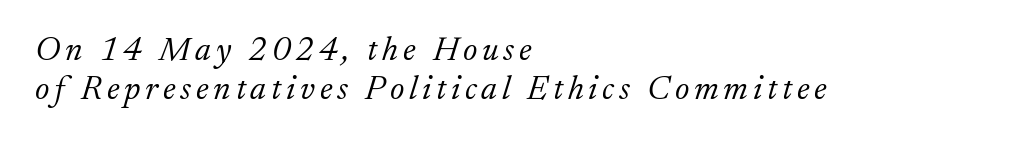
Q: Is the text bold? A: No.
Q: Is the text italic (slanted)? A: Yes, it leans right by about 17 degrees.
Q: Is the typeface a serif or a sans-serif typeface? A: Serif.
Q: Is the text underlined? A: No.
Q: How is the paragraph aligned? A: Left-aligned.
Q: Is the spacing between lines tight, normal or loose? A: Tight.
Q: Width (condensed, normal, or wide)? A: Normal.
Q: Stroke contrast? A: Low.
Q: x-height? A: Small.
Q: Monospaced? A: No.
